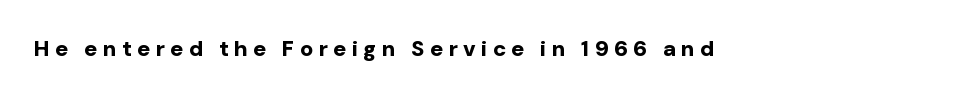
The image shows 22 px bold type, upright; set unusually wide letter spacing (+0.24 em), not underlined.
